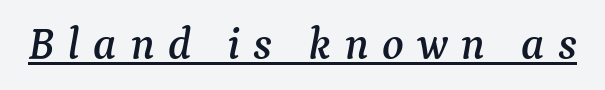
Q: Is the text italic (slanted)? A: Yes, it leans right by about 9 degrees.
Q: Is the typeface a serif or a sans-serif typeface? A: Serif.
Q: Is the text underlined? A: Yes.
Q: Is the spacing between letters normal or unusually wide? A: Unusually wide.
Q: Width (condensed, normal, or wide)? A: Normal.
Q: Stroke contrast? A: Medium.
Q: x-height? A: Medium.
Q: Monospaced? A: No.
